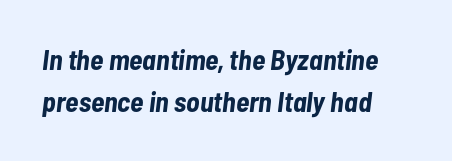
Q: Is the text bold? A: Yes.
Q: Is the text italic (slanted)? A: Yes, it leans right by about 7 degrees.
Q: Is the text underlined? A: No.
Q: How is the paragraph aligned? A: Left-aligned.
Q: Is the spacing between letters normal or unusually wide? A: Normal.
Q: Is the spacing between lines tight, normal or loose? A: Normal.
Q: Width (condensed, normal, or wide)? A: Condensed.
Q: Stroke contrast? A: Low.
Q: x-height? A: Medium.
Q: Monospaced? A: No.
